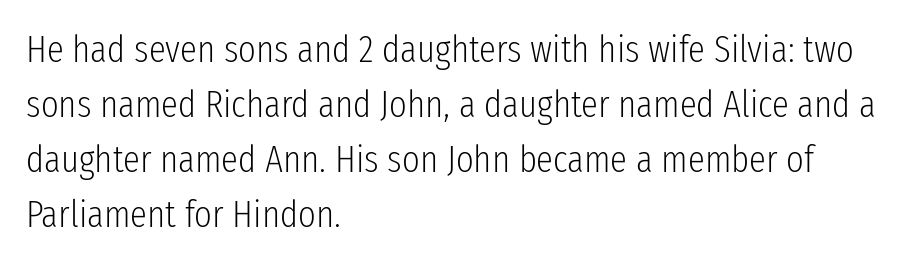
In terms of letterspacing, this is plain default setting. Descenders are the only things crossing below the line. The compositor pushed each line to the left boundary. It's the straight-up-and-down kind of type. This sample keeps an unexceptional amount of space between lines.
